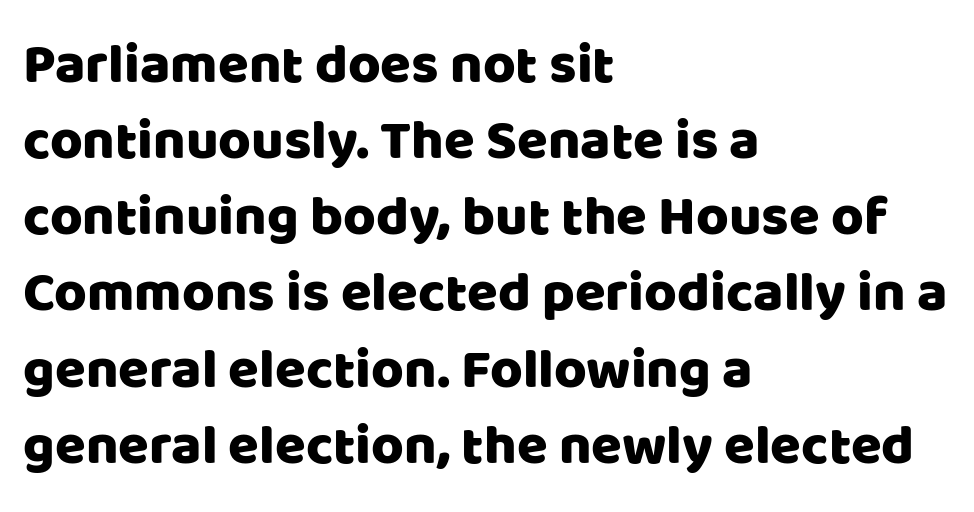
{"serif": "no", "italic": "no", "width": "normal", "stroke_contrast": "low", "x_height": "large", "monospaced": "no", "underline": "no", "align": "left", "line_spacing": "normal", "line_spacing_ratio": 1.36, "letter_spacing": "normal", "letter_spacing_em": 0.0, "glyph_px": 56}
